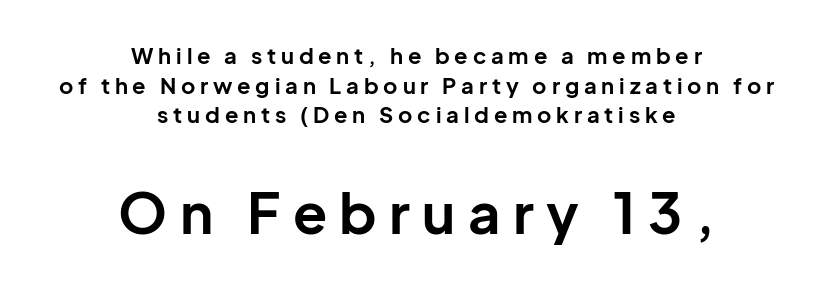
The glyphs have the mass of a bold cut. Unlike a traditional serif, this face leaves its strokes unadorned. Letter spacing: wide. Nobody drew a line under any word here. The passage shown begins with its smaller block and ends with its larger one. The rendering uses natural spacing where letterforms have individual widths.
